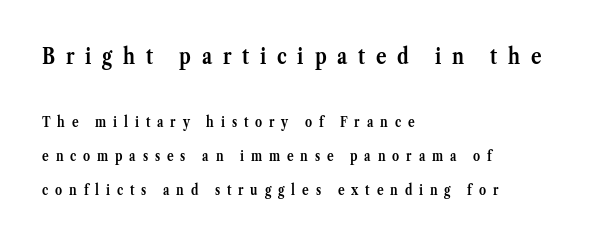
{"italic": "no", "bold": "yes", "underline": "no", "align": "left", "line_spacing": "loose", "line_spacing_ratio": 2.42, "letter_spacing": "wide", "letter_spacing_em": 0.49, "larger_block": "first", "size_ratio": 1.57, "glyph_px": 22}
